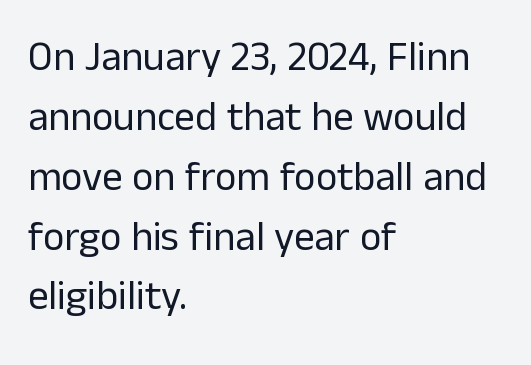
{"serif": "no", "italic": "no", "bold": "no", "weight": "regular", "width": "normal", "stroke_contrast": "low", "x_height": "medium", "monospaced": "no", "underline": "no", "align": "left", "line_spacing": "normal", "line_spacing_ratio": 1.46, "letter_spacing": "normal", "letter_spacing_em": 0.0, "glyph_px": 41}
